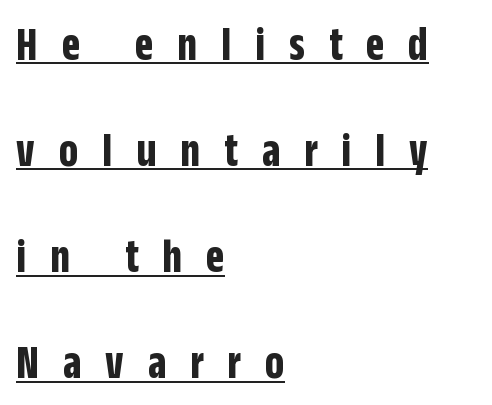
Q: Is the text bold? A: Yes.
Q: Is the text italic (slanted)? A: No, it is upright.
Q: Is the typeface a serif or a sans-serif typeface? A: Sans-serif.
Q: Is the text underlined? A: Yes.
Q: How is the paragraph aligned? A: Left-aligned.
Q: Is the spacing between letters normal or unusually wide? A: Unusually wide.
Q: Is the spacing between lines tight, normal or loose? A: Loose.
Q: Width (condensed, normal, or wide)? A: Condensed.
Q: Stroke contrast? A: Low.
Q: x-height? A: Large.
Q: Monospaced? A: No.
